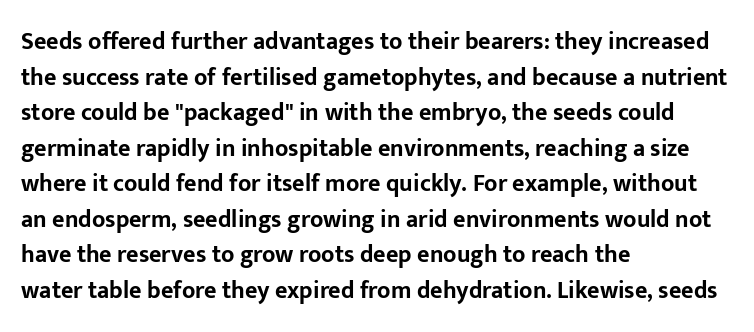
Its strokes are broad and dark, the hallmark of bold type. Short and long lines alike share a common starting point at left. Reading down the column, the eye jumps a familiar distance to each next line. Bare-footed words on every line.
